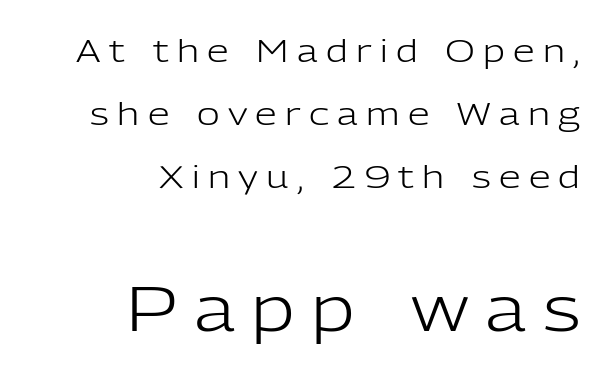
{"serif": "no", "italic": "no", "bold": "no", "weight": "light", "width": "normal", "stroke_contrast": "low", "x_height": "medium", "monospaced": "no", "underline": "no", "align": "right", "line_spacing": "loose", "line_spacing_ratio": 2.04, "letter_spacing": "wide", "letter_spacing_em": 0.27, "larger_block": "second", "size_ratio": 2.0, "glyph_px": 62}
